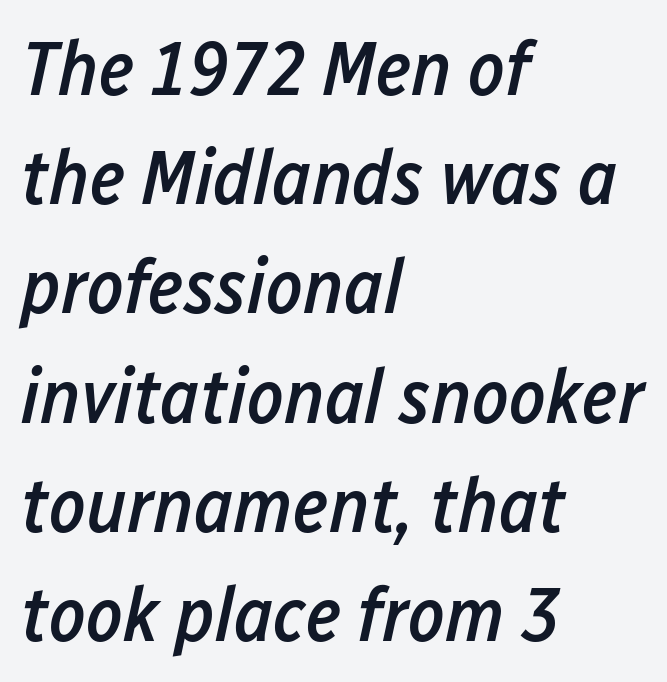
Q: Is the text bold? A: Semi-bold.
Q: Is the text italic (slanted)? A: Yes, it leans right by about 12 degrees.
Q: Is the text underlined? A: No.
Q: How is the paragraph aligned? A: Left-aligned.
Q: Is the spacing between letters normal or unusually wide? A: Normal.
Q: Is the spacing between lines tight, normal or loose? A: Normal.
Q: Width (condensed, normal, or wide)? A: Condensed.
Q: Stroke contrast? A: Low.
Q: x-height? A: Medium.
Q: Monospaced? A: No.
